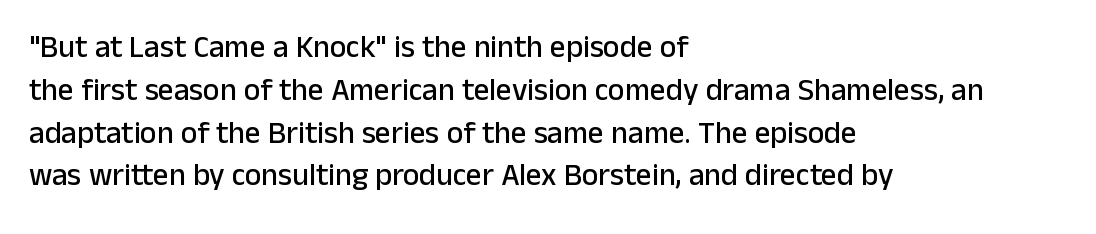
The lines sit at an ordinary, default distance from one another. Alignment: flush left. You could call the tracking neutral — neither tight nor loose. Every character sits straight up, as roman type does.
